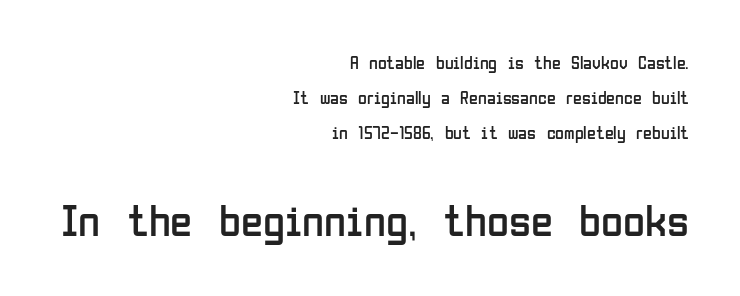
Q: Is the text bold? A: No.
Q: Is the text italic (slanted)? A: No, it is upright.
Q: Is the typeface a serif or a sans-serif typeface? A: Sans-serif.
Q: Is the text underlined? A: No.
Q: How is the paragraph aligned? A: Right-aligned.
Q: Is the spacing between letters normal or unusually wide? A: Normal.
Q: Is the spacing between lines tight, normal or loose? A: Loose.
Q: Which block of text is set in a larger size, the first (top) or the second (bottom)? A: The second (bottom) one.
Q: Width (condensed, normal, or wide)? A: Condensed.
Q: Stroke contrast? A: Low.
Q: x-height? A: Medium.
Q: Monospaced? A: No.
